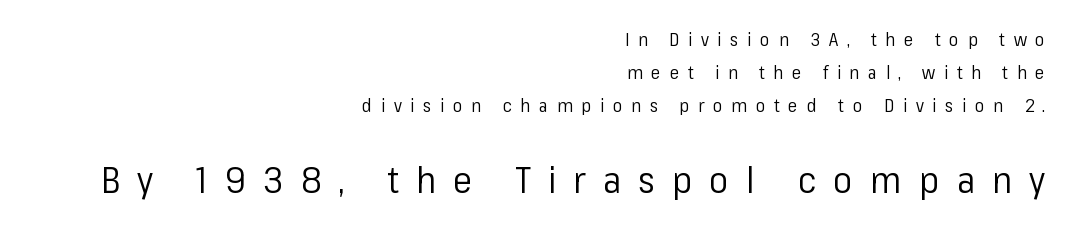
The ragged edge is on the left, which tells us the setting is flush right. No word sits above an underline. This rendering widens character spacing well past its baseline value. Is this a fixed-width face? No — the glyphs have proportional, varying widths. Reading top to bottom, the characters get bigger at the block break. The axis of the letterforms is exactly vertical.
